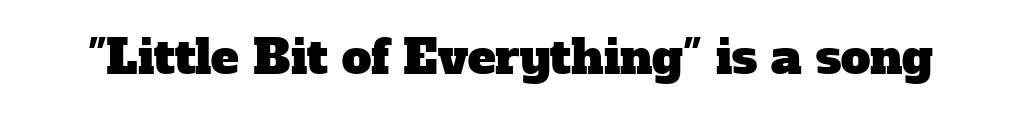
{"serif": "yes", "width": "normal", "stroke_contrast": "low", "x_height": "medium", "monospaced": "no", "underline": "no", "letter_spacing": "normal", "letter_spacing_em": 0.0, "glyph_px": 47}
